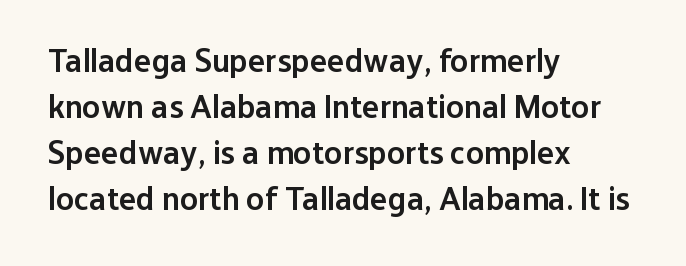
Q: Is the text bold? A: Semi-bold.
Q: Is the text italic (slanted)? A: No, it is upright.
Q: Is the typeface a serif or a sans-serif typeface? A: Sans-serif.
Q: Is the text underlined? A: No.
Q: How is the paragraph aligned? A: Left-aligned.
Q: Is the spacing between letters normal or unusually wide? A: Normal.
Q: Is the spacing between lines tight, normal or loose? A: Normal.
Q: Width (condensed, normal, or wide)? A: Normal.
Q: Stroke contrast? A: Low.
Q: x-height? A: Medium.
Q: Monospaced? A: No.
